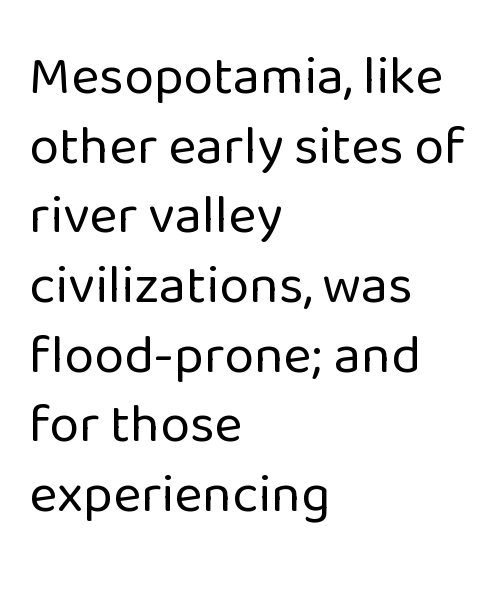
The image shows 54 px regular-weight sans-serif type, upright; set left-aligned, normal line spacing (1.29x), normal letter spacing, not underlined; low stroke contrast and a medium x-height.
